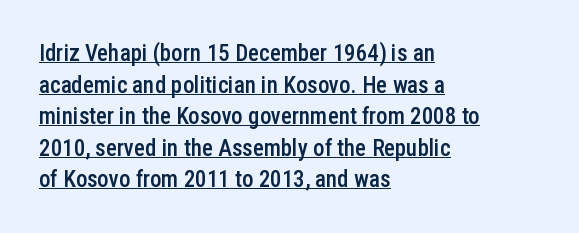
Q: Is the text bold? A: Semi-bold.
Q: Is the text italic (slanted)? A: No, it is upright.
Q: Is the text underlined? A: Yes.
Q: How is the paragraph aligned? A: Left-aligned.
Q: Is the spacing between letters normal or unusually wide? A: Normal.
Q: Is the spacing between lines tight, normal or loose? A: Normal.
